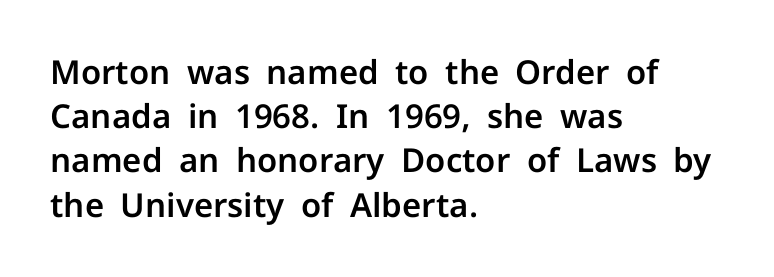
Q: Is the text italic (slanted)? A: No, it is upright.
Q: Is the typeface a serif or a sans-serif typeface? A: Sans-serif.
Q: Is the text underlined? A: No.
Q: How is the paragraph aligned? A: Left-aligned.
Q: Is the spacing between letters normal or unusually wide? A: Normal.
Q: Is the spacing between lines tight, normal or loose? A: Normal.
Q: Width (condensed, normal, or wide)? A: Normal.
Q: Stroke contrast? A: Low.
Q: x-height? A: Medium.
Q: Monospaced? A: No.
